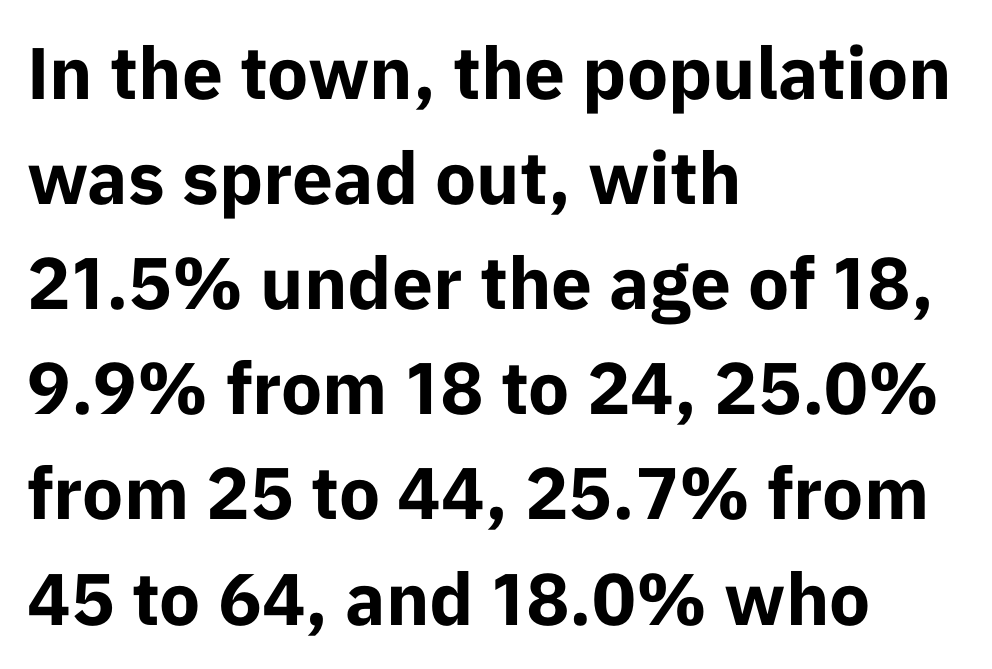
Q: Is the text bold? A: Yes.
Q: Is the text italic (slanted)? A: No, it is upright.
Q: Is the typeface a serif or a sans-serif typeface? A: Sans-serif.
Q: Is the text underlined? A: No.
Q: How is the paragraph aligned? A: Left-aligned.
Q: Is the spacing between letters normal or unusually wide? A: Normal.
Q: Is the spacing between lines tight, normal or loose? A: Normal.
Q: Width (condensed, normal, or wide)? A: Normal.
Q: Stroke contrast? A: Low.
Q: x-height? A: Medium.
Q: Monospaced? A: No.
